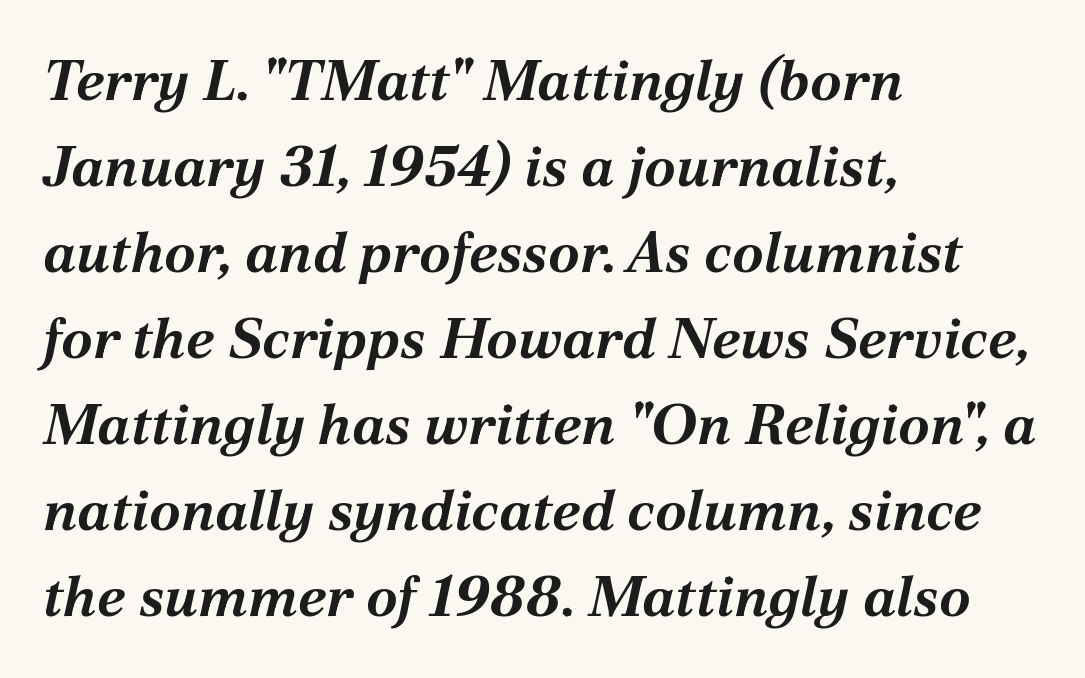
Italic: yes, the glyphs are oblique. Visually the block forms a straight wall on the left and a jagged coastline on the right. This sample uses plain, unmodified letter spacing. This is heavy type, rendered in bold. The letters advance in unequal steps, a hallmark of proportional type. Reading down the column, the eye jumps a familiar distance to each next line.
